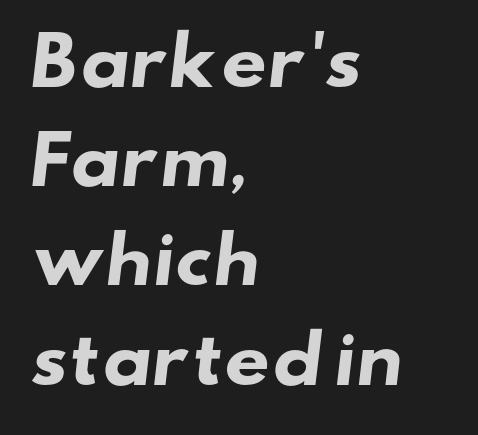
{"serif": "no", "bold": "yes", "weight": "heavy", "width": "wide", "stroke_contrast": "low", "x_height": "small", "monospaced": "no", "underline": "no", "align": "left", "line_spacing": "normal", "line_spacing_ratio": 1.55, "letter_spacing": "normal", "letter_spacing_em": 0.0, "glyph_px": 64}
